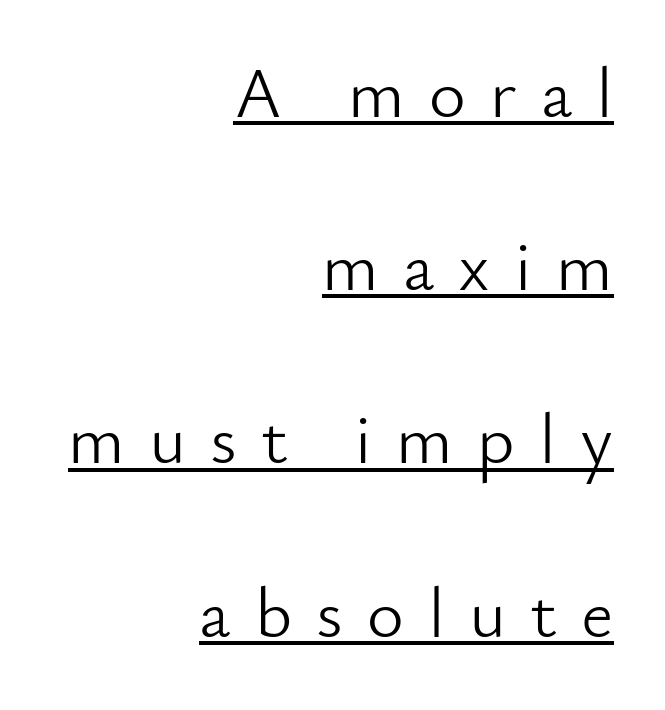
The image shows 71 px light sans-serif type, upright; set right-aligned, loose line spacing (2.44x), unusually wide letter spacing (+0.34 em), underlined; low stroke contrast and a small x-height.
